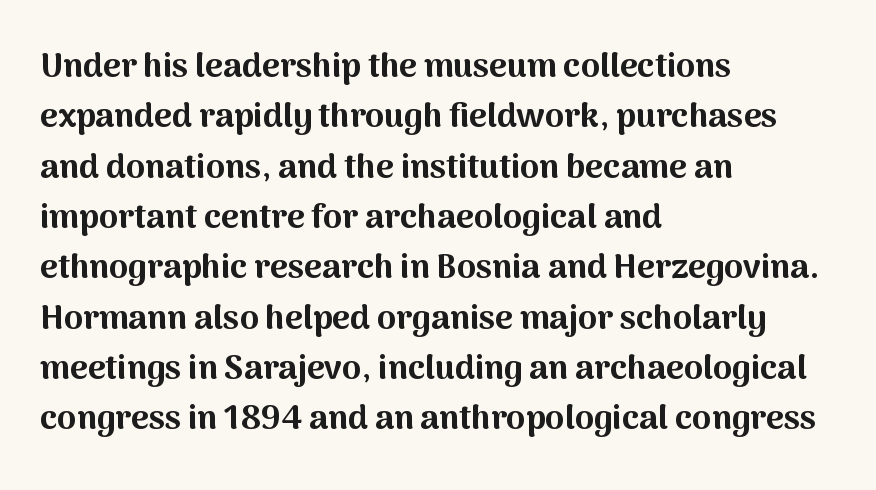
{"serif": "no", "italic": "no", "bold": "yes", "weight": "bold", "width": "normal", "stroke_contrast": "medium", "x_height": "medium", "monospaced": "no", "underline": "no", "align": "left", "line_spacing": "normal", "line_spacing_ratio": 1.48, "letter_spacing": "normal", "letter_spacing_em": 0.0, "glyph_px": 34}
